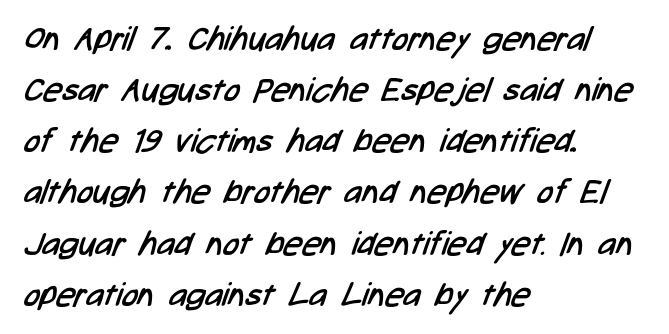
Honestly, there is no underline to notice here at all. The rag falls on the right side of this text block. Character widths vary here, with narrow letters taking less room than wide ones. The tracking reads as untouched default to a designer's eye.
